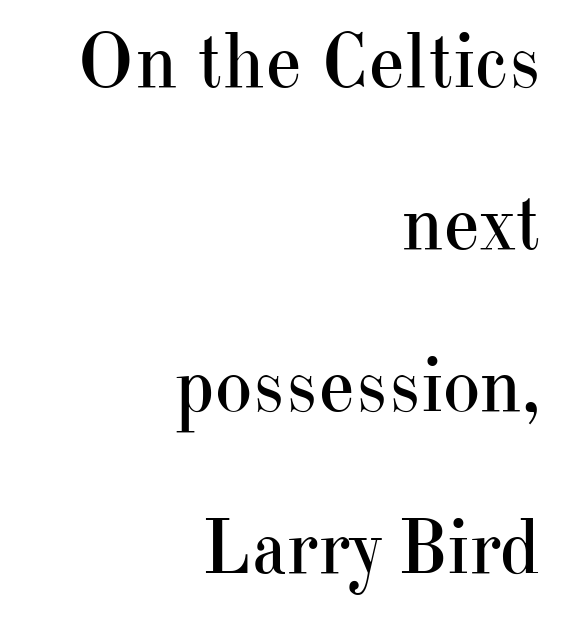
Q: Is the text bold? A: No.
Q: Is the text italic (slanted)? A: No, it is upright.
Q: Is the typeface a serif or a sans-serif typeface? A: Serif.
Q: Is the text underlined? A: No.
Q: How is the paragraph aligned? A: Right-aligned.
Q: Is the spacing between letters normal or unusually wide? A: Normal.
Q: Is the spacing between lines tight, normal or loose? A: Loose.
Q: Width (condensed, normal, or wide)? A: Normal.
Q: Stroke contrast? A: High.
Q: x-height? A: Small.
Q: Monospaced? A: No.
